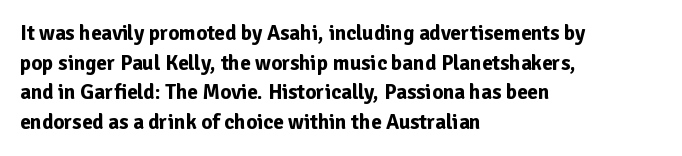
{"italic": "no", "bold": "yes", "underline": "no", "align": "left", "line_spacing": "normal", "line_spacing_ratio": 1.41, "letter_spacing": "normal", "letter_spacing_em": 0.0, "glyph_px": 21}
